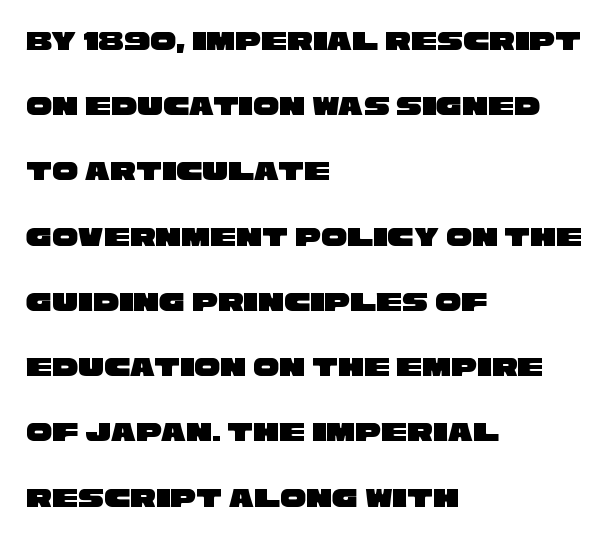
{"serif": "no", "width": "wide", "stroke_contrast": "low", "x_height": "large", "monospaced": "no", "underline": "no", "align": "left", "line_spacing": "loose", "line_spacing_ratio": 2.25, "letter_spacing": "normal", "letter_spacing_em": 0.0, "glyph_px": 29}
